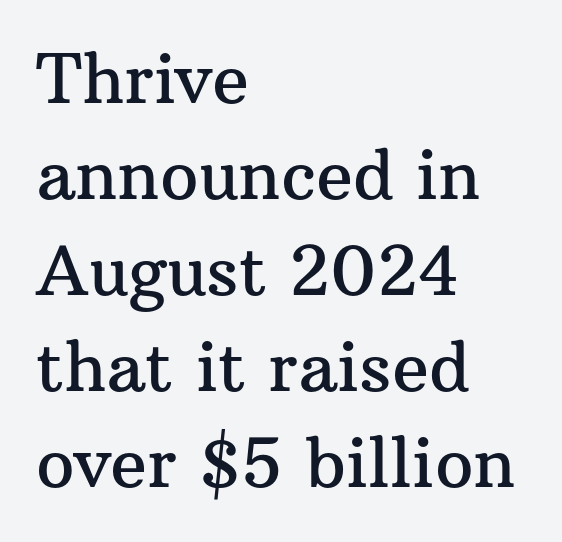
Q: Is the text italic (slanted)? A: No, it is upright.
Q: Is the typeface a serif or a sans-serif typeface? A: Serif.
Q: Is the text underlined? A: No.
Q: How is the paragraph aligned? A: Left-aligned.
Q: Is the spacing between letters normal or unusually wide? A: Normal.
Q: Is the spacing between lines tight, normal or loose? A: Normal.
Q: Width (condensed, normal, or wide)? A: Normal.
Q: Stroke contrast? A: Medium.
Q: x-height? A: Medium.
Q: Monospaced? A: No.
